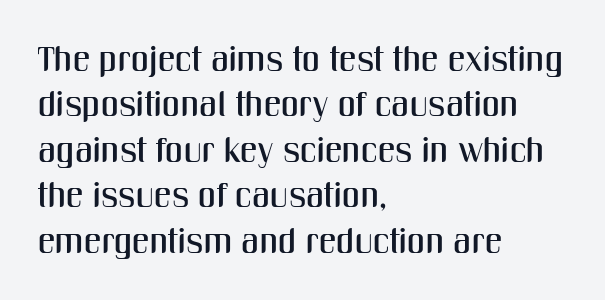
The image shows 35 px condensed sans-serif type, upright; set left-aligned, normal line spacing (1.3x), normal letter spacing, not underlined; medium stroke contrast and a medium x-height.
